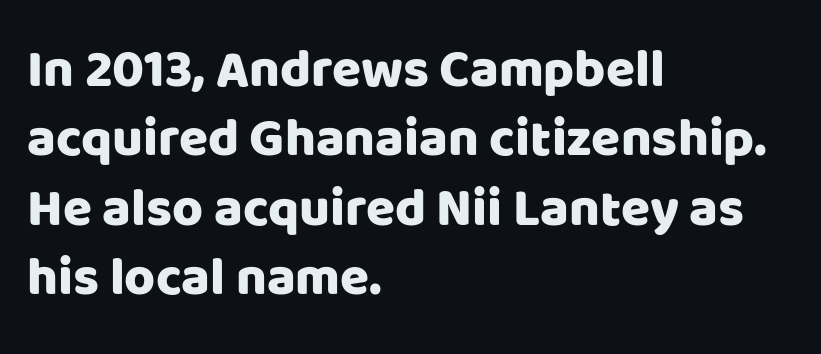
Q: Is the text italic (slanted)? A: No, it is upright.
Q: Is the typeface a serif or a sans-serif typeface? A: Sans-serif.
Q: Is the text underlined? A: No.
Q: How is the paragraph aligned? A: Left-aligned.
Q: Is the spacing between letters normal or unusually wide? A: Normal.
Q: Is the spacing between lines tight, normal or loose? A: Normal.
Q: Width (condensed, normal, or wide)? A: Normal.
Q: Stroke contrast? A: Low.
Q: x-height? A: Large.
Q: Monospaced? A: No.
